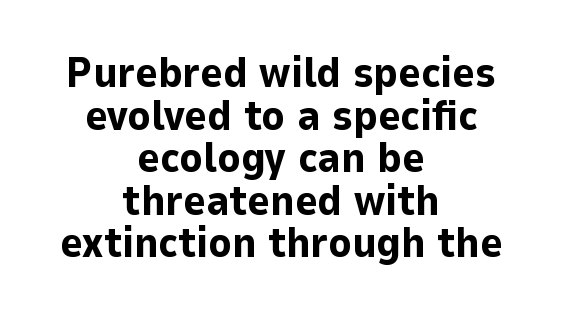
The image shows 43 px bold sans-serif type, upright; set centered, tight line spacing (0.99x), normal letter spacing, not underlined; low stroke contrast and a medium x-height.
